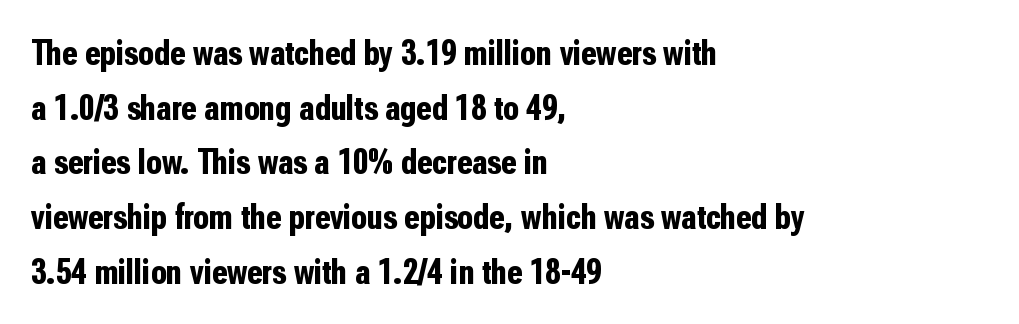
The sample has been set heavy, in full bold. Vertical spacing — default. Observe the absence of serifs on each vertical stroke in this sample. Left-aligned paragraph, ragged on the right. A bare baseline throughout the passage.
